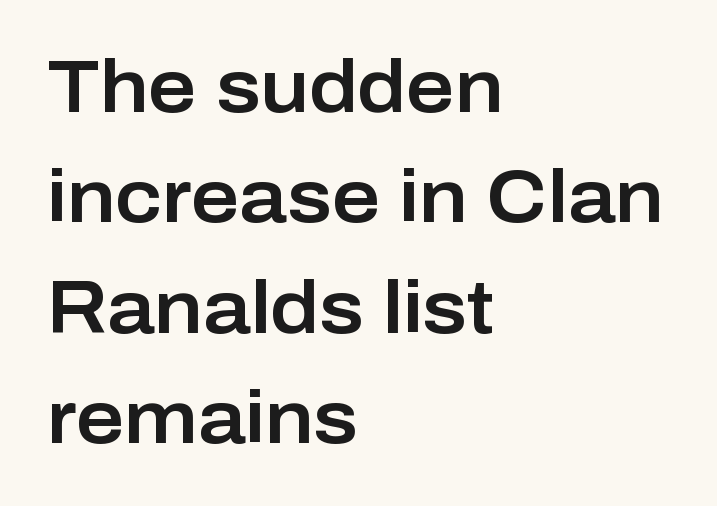
Think of a printed novel: that variable character pitch is what you see here. Posture: vertical. The paragraph has a hard left edge and a soft right edge. Compared with typical body copy, the letter spacing here is the same. Are there feet on the stems? There aren't — it's a sans.
